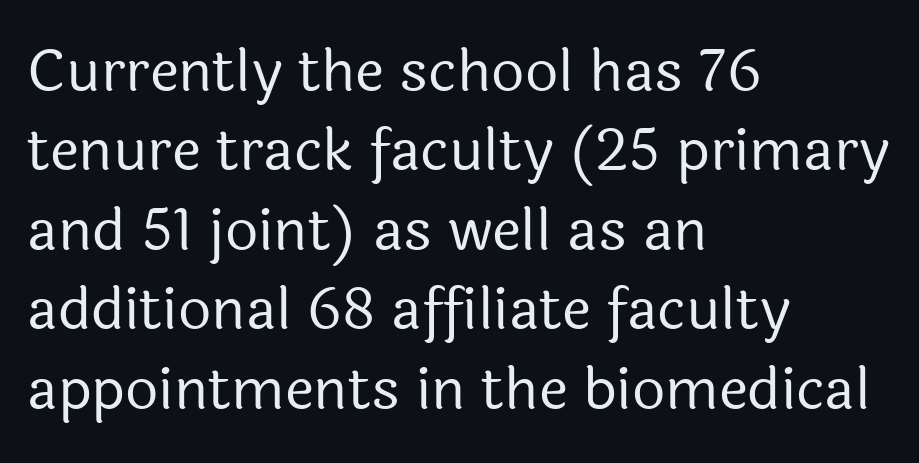
Q: Is the text bold? A: No.
Q: Is the text italic (slanted)? A: No, it is upright.
Q: Is the typeface a serif or a sans-serif typeface? A: Sans-serif.
Q: Is the text underlined? A: No.
Q: How is the paragraph aligned? A: Left-aligned.
Q: Is the spacing between letters normal or unusually wide? A: Normal.
Q: Is the spacing between lines tight, normal or loose? A: Normal.
Q: Width (condensed, normal, or wide)? A: Normal.
Q: x-height? A: Medium.
Q: Monospaced? A: No.
